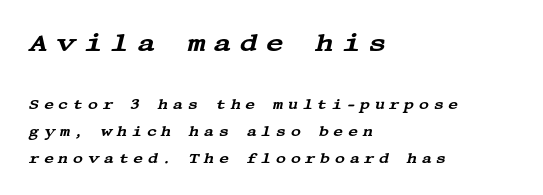
{"italic": "yes", "lean": "right", "slant_degrees": 13, "underline": "no", "align": "left", "line_spacing": "loose", "line_spacing_ratio": 1.92, "letter_spacing": "wide", "letter_spacing_em": 0.31, "larger_block": "first", "size_ratio": 1.79, "glyph_px": 25}
